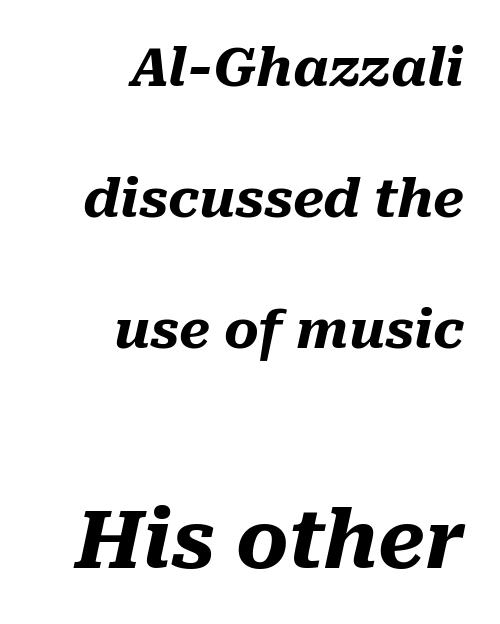
The image shows 80 px heavy type, italic (leaning right); set right-aligned, loose line spacing (2.47x), normal letter spacing, not underlined; the second (bottom) block is 1.51x larger; medium stroke contrast and a medium x-height.
